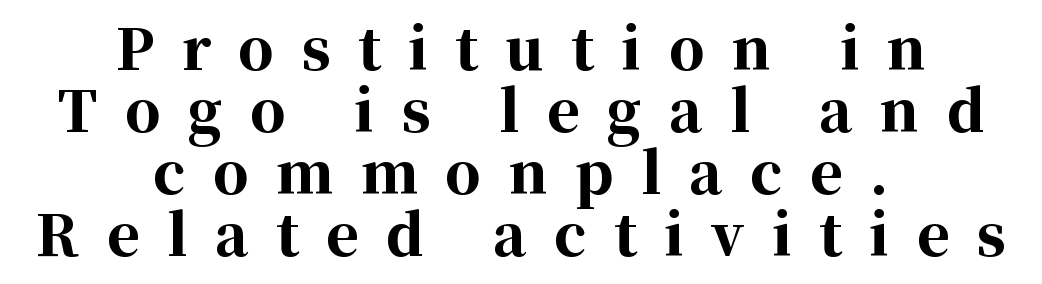
Q: Is the text bold? A: Yes.
Q: Is the text italic (slanted)? A: No, it is upright.
Q: Is the typeface a serif or a sans-serif typeface? A: Serif.
Q: Is the text underlined? A: No.
Q: How is the paragraph aligned? A: Centered.
Q: Is the spacing between letters normal or unusually wide? A: Unusually wide.
Q: Is the spacing between lines tight, normal or loose? A: Tight.
Q: Width (condensed, normal, or wide)? A: Normal.
Q: Stroke contrast? A: High.
Q: x-height? A: Medium.
Q: Monospaced? A: No.
